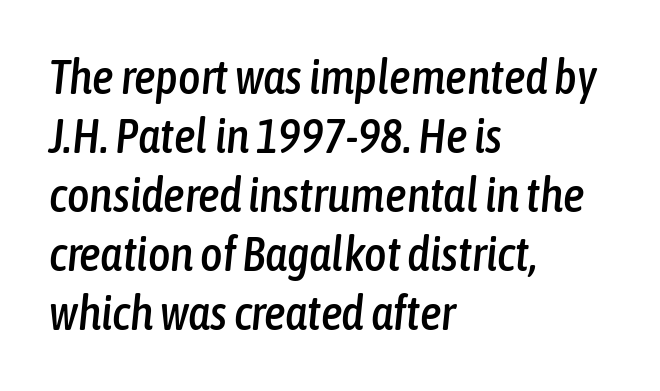
This is oblique type, the kind used for emphasis or titles. Short and long lines alike share a common starting point at left. Here the designer chose a conventional face with non-uniform glyph widths. The space beneath each line is pristine and unruled. This rendering leaves character spacing at its baseline value.
